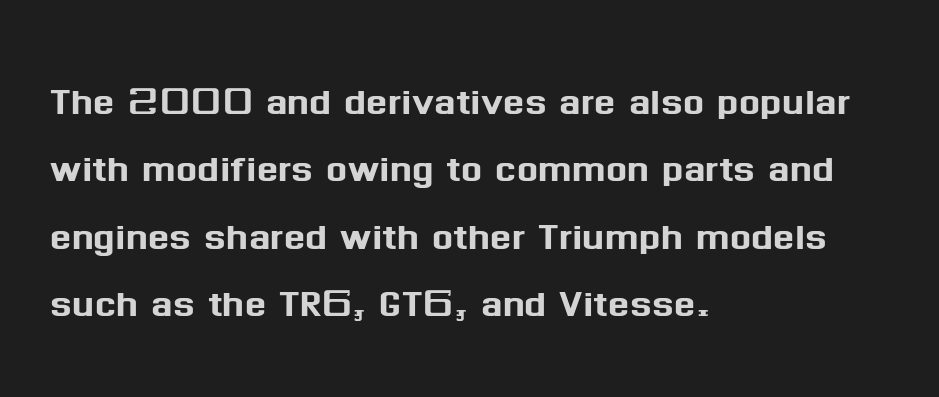
Q: Is the text italic (slanted)? A: No, it is upright.
Q: Is the typeface a serif or a sans-serif typeface? A: Sans-serif.
Q: Is the text underlined? A: No.
Q: How is the paragraph aligned? A: Left-aligned.
Q: Is the spacing between letters normal or unusually wide? A: Normal.
Q: Is the spacing between lines tight, normal or loose? A: Normal.
Q: Width (condensed, normal, or wide)? A: Normal.
Q: Stroke contrast? A: Medium.
Q: x-height? A: Medium.
Q: Monospaced? A: No.
